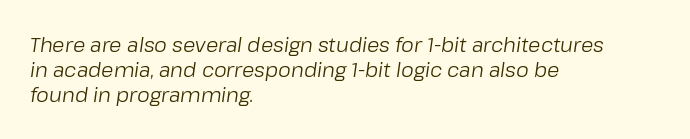
The image shows 20 px text type, italic (leaning right); set left-aligned, normal line spacing (1.26x), normal letter spacing, not underlined.
